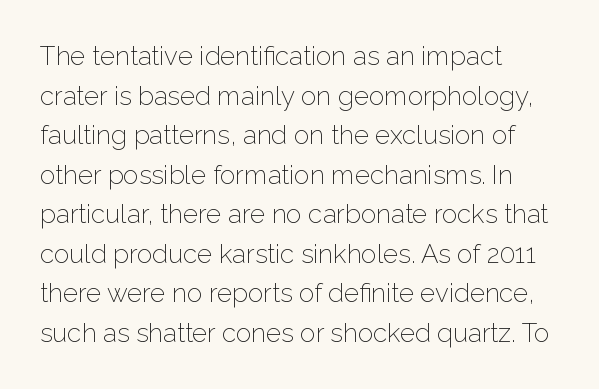
The image shows 26 px text type, upright; set left-aligned, normal line spacing (1.52x), normal letter spacing, not underlined.
